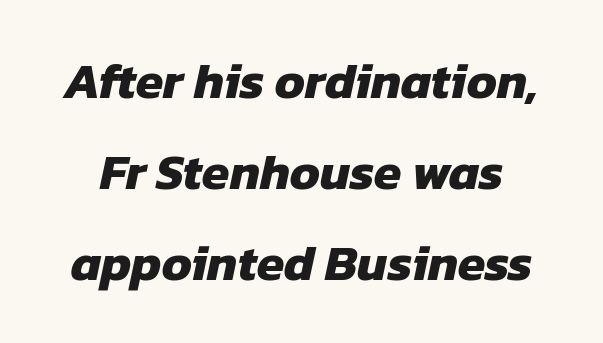
The image shows 50 px heavy sans-serif type; set line spacing 1.82x, normal letter spacing, not underlined; low stroke contrast and a medium x-height.
